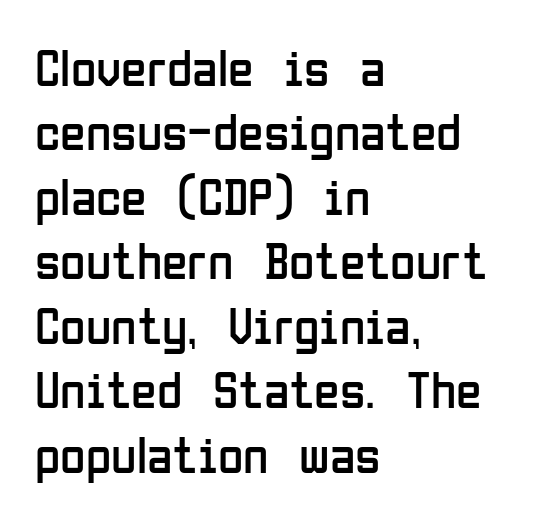
{"serif": "no", "italic": "no", "bold": "no", "weight": "regular", "width": "condensed", "stroke_contrast": "low", "x_height": "medium", "monospaced": "no", "underline": "no", "align": "left", "line_spacing_ratio": 1.24, "letter_spacing": "normal", "letter_spacing_em": 0.0, "glyph_px": 52}
